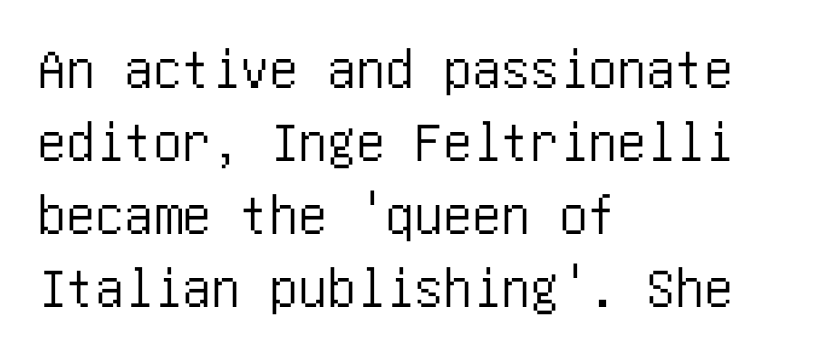
Q: Is the text italic (slanted)? A: No, it is upright.
Q: Is the typeface a serif or a sans-serif typeface? A: Sans-serif.
Q: Is the text underlined? A: No.
Q: How is the paragraph aligned? A: Left-aligned.
Q: Is the spacing between letters normal or unusually wide? A: Normal.
Q: Is the spacing between lines tight, normal or loose? A: Normal.
Q: Width (condensed, normal, or wide)? A: Condensed.
Q: Stroke contrast? A: Low.
Q: x-height? A: Large.
